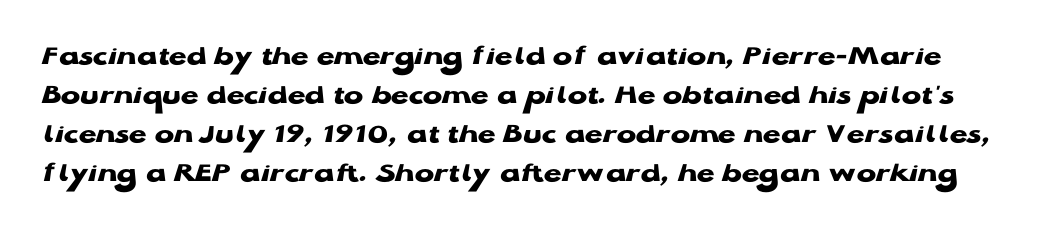
{"serif": "no", "italic": "no", "bold": "yes", "weight": "heavy", "width": "wide", "stroke_contrast": "low", "x_height": "medium", "monospaced": "no", "underline": "no", "line_spacing": "normal", "line_spacing_ratio": 1.34, "letter_spacing": "normal", "letter_spacing_em": 0.0, "glyph_px": 29}
